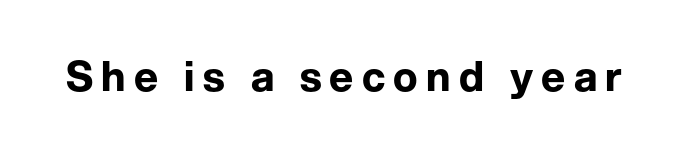
The strip under each line holds only bare page. The letters are spread apart with noticeably loose tracking. The face used here has the dense, thick strokes of a bold. A sans-serif font was chosen for this passage.
